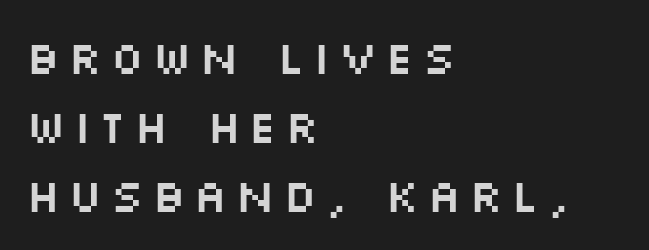
Q: Is the text italic (slanted)? A: No, it is upright.
Q: Is the typeface a serif or a sans-serif typeface? A: Sans-serif.
Q: Is the text underlined? A: No.
Q: How is the paragraph aligned? A: Left-aligned.
Q: Is the spacing between lines tight, normal or loose? A: Normal.
Q: Width (condensed, normal, or wide)? A: Wide.
Q: Stroke contrast? A: Medium.
Q: x-height? A: Large.
Q: Monospaced? A: No.
